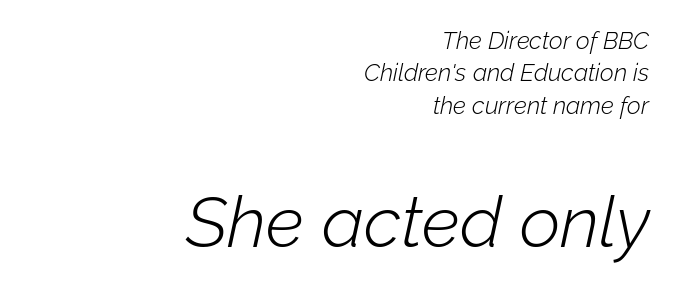
{"italic": "yes", "lean": "right", "slant_degrees": 12, "bold": "no", "weight": "light", "width": "normal", "stroke_contrast": "low", "x_height": "medium", "monospaced": "no", "underline": "no", "align": "right", "line_spacing": "normal", "line_spacing_ratio": 1.35, "letter_spacing": "normal", "letter_spacing_em": 0.0, "larger_block": "second", "size_ratio": 2.96, "glyph_px": 71}
